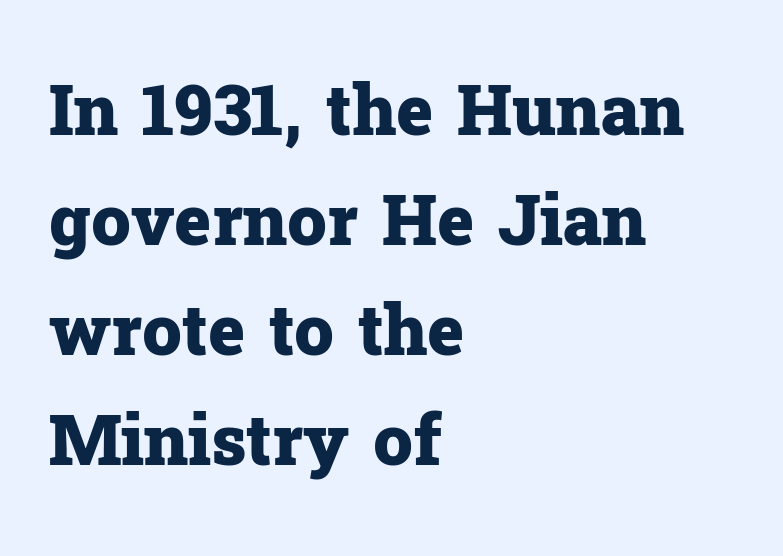
The image shows 70 px heavy serif type, upright; set left-aligned, normal line spacing (1.57x), normal letter spacing, not underlined; low stroke contrast and a medium x-height.
